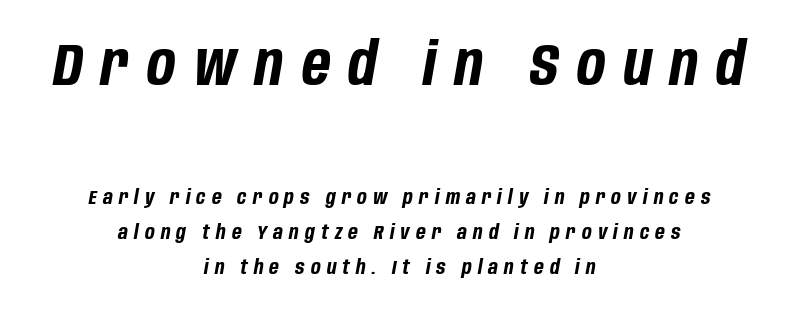
{"italic": "yes", "lean": "right", "slant_degrees": 10, "bold": "yes", "weight": "bold", "width": "condensed", "stroke_contrast": "low", "x_height": "large", "monospaced": "no", "underline": "no", "align": "center", "line_spacing_ratio": 1.75, "letter_spacing": "wide", "letter_spacing_em": 0.31, "larger_block": "first", "size_ratio": 2.95, "glyph_px": 59}
